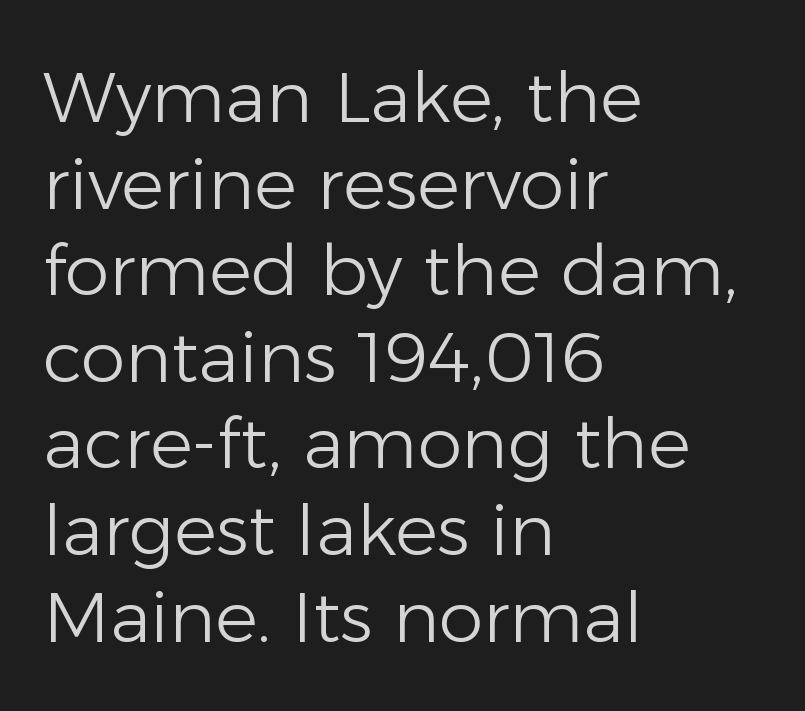
Q: Is the text bold? A: No.
Q: Is the text italic (slanted)? A: No, it is upright.
Q: Is the typeface a serif or a sans-serif typeface? A: Sans-serif.
Q: Is the text underlined? A: No.
Q: How is the paragraph aligned? A: Left-aligned.
Q: Is the spacing between letters normal or unusually wide? A: Normal.
Q: Width (condensed, normal, or wide)? A: Normal.
Q: Stroke contrast? A: Low.
Q: x-height? A: Medium.
Q: Monospaced? A: No.
